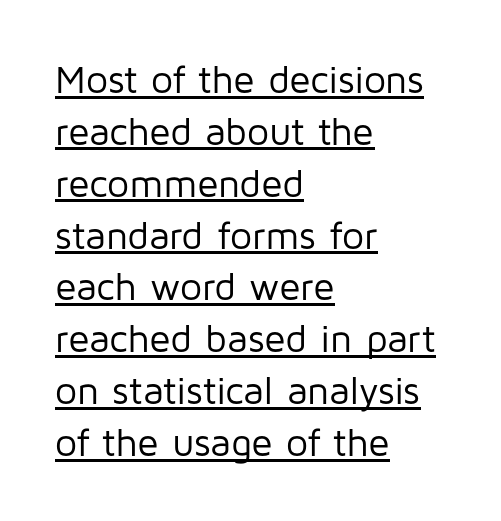
In terms of leading, this rendering sits right in the middle. You can tell from the bare stems that sans-serif type was used. Unlike italic type, these characters show no tilt at all. Think of a printed novel: that variable character pitch is what you see here. Standard letterfit; no display-style spreading of the glyphs. Underlined type.
